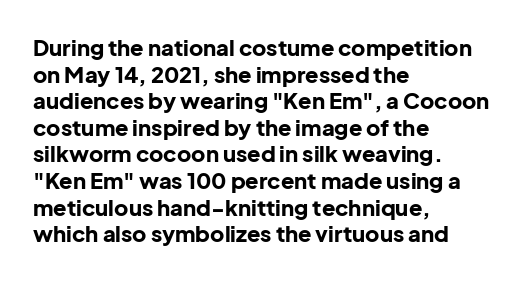
Which margin do the lines hug? The left one — the right edge is uneven. Weight check: bold — yes, fully. Tracking here is standard; glyphs follow each other at the usual distance. Unlike italic type, these characters show no tilt at all. Just letters on the line, the space beneath them empty.
